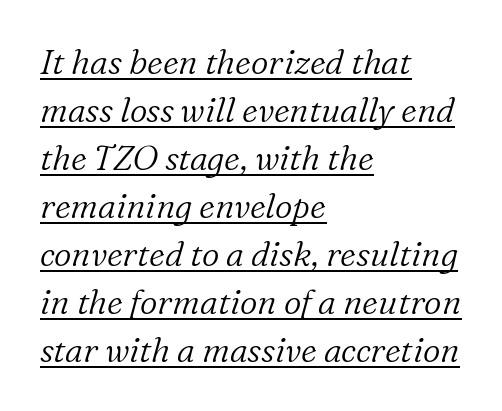
In designer terms, the underline attribute is active on this setting. Notice how the passage keeps a crisp vertical edge on the left only. Compared with typical paragraphs, the rows here are spaced about the same. No chunkiness to these letters — they're not bold. A typesetter would call this zero additional tracking.
